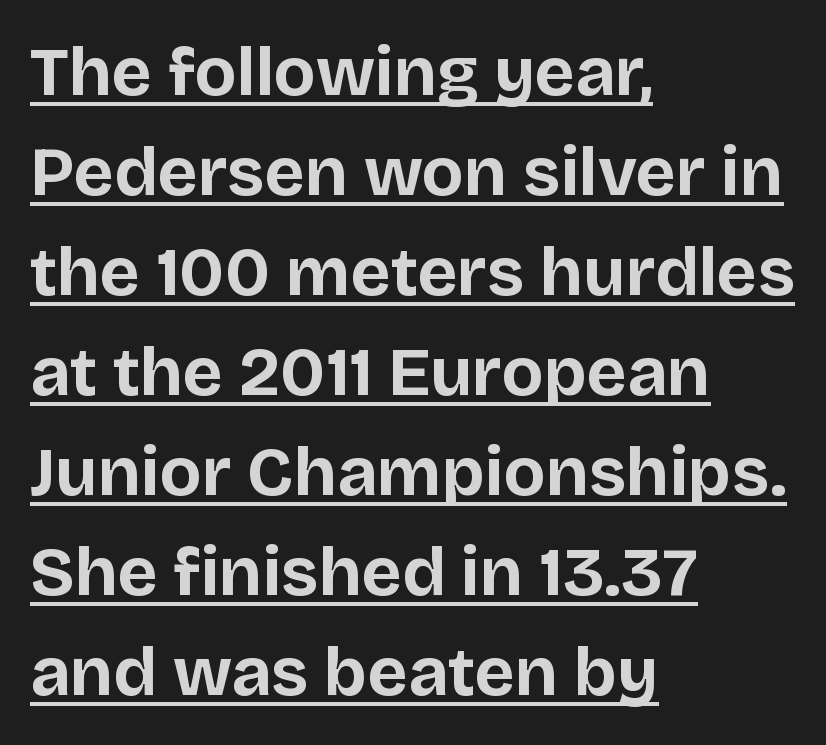
Q: Is the text bold? A: Yes.
Q: Is the text italic (slanted)? A: No, it is upright.
Q: Is the typeface a serif or a sans-serif typeface? A: Sans-serif.
Q: Is the text underlined? A: Yes.
Q: How is the paragraph aligned? A: Left-aligned.
Q: Is the spacing between letters normal or unusually wide? A: Normal.
Q: Is the spacing between lines tight, normal or loose? A: Normal.
Q: Width (condensed, normal, or wide)? A: Normal.
Q: Stroke contrast? A: Low.
Q: x-height? A: Large.
Q: Monospaced? A: No.
